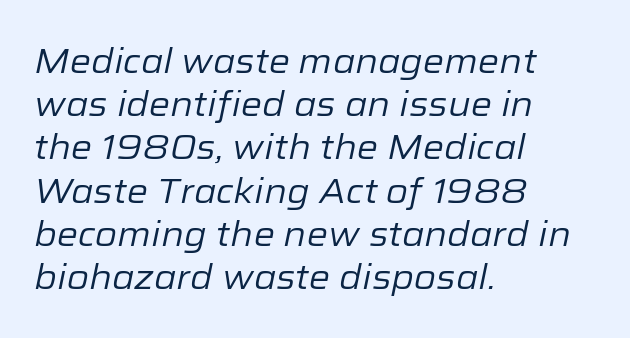
{"italic": "yes", "lean": "right", "slant_degrees": 12, "bold": "no", "weight": "regular", "width": "normal", "stroke_contrast": "low", "x_height": "medium", "monospaced": "no", "underline": "no", "align": "left", "line_spacing": "normal", "line_spacing_ratio": 1.27, "letter_spacing": "normal", "letter_spacing_em": 0.0, "glyph_px": 34}
